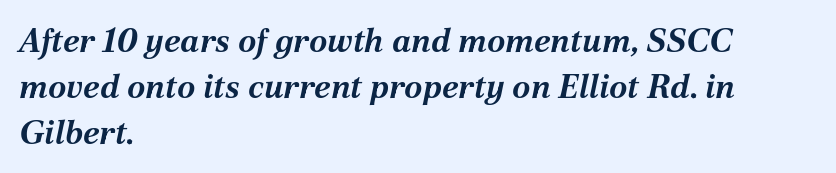
{"italic": "yes", "lean": "right", "slant_degrees": 12, "bold": "yes", "weight": "bold", "width": "normal", "stroke_contrast": "medium", "x_height": "medium", "monospaced": "no", "underline": "no", "align": "left", "line_spacing": "normal", "line_spacing_ratio": 1.39, "letter_spacing": "normal", "letter_spacing_em": 0.0, "glyph_px": 33}
